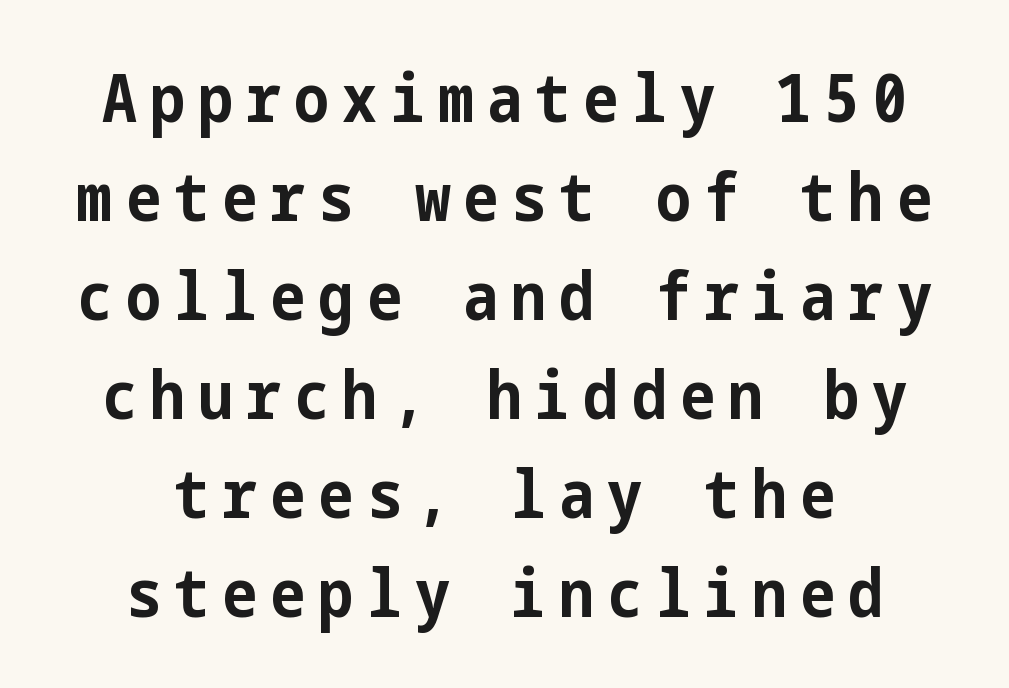
Q: Is the text bold? A: Yes.
Q: Is the text italic (slanted)? A: No, it is upright.
Q: Is the typeface a serif or a sans-serif typeface? A: Sans-serif.
Q: Is the text underlined? A: No.
Q: How is the paragraph aligned? A: Centered.
Q: Is the spacing between letters normal or unusually wide? A: Unusually wide.
Q: Is the spacing between lines tight, normal or loose? A: Normal.
Q: Width (condensed, normal, or wide)? A: Condensed.
Q: Stroke contrast? A: Low.
Q: x-height? A: Medium.
